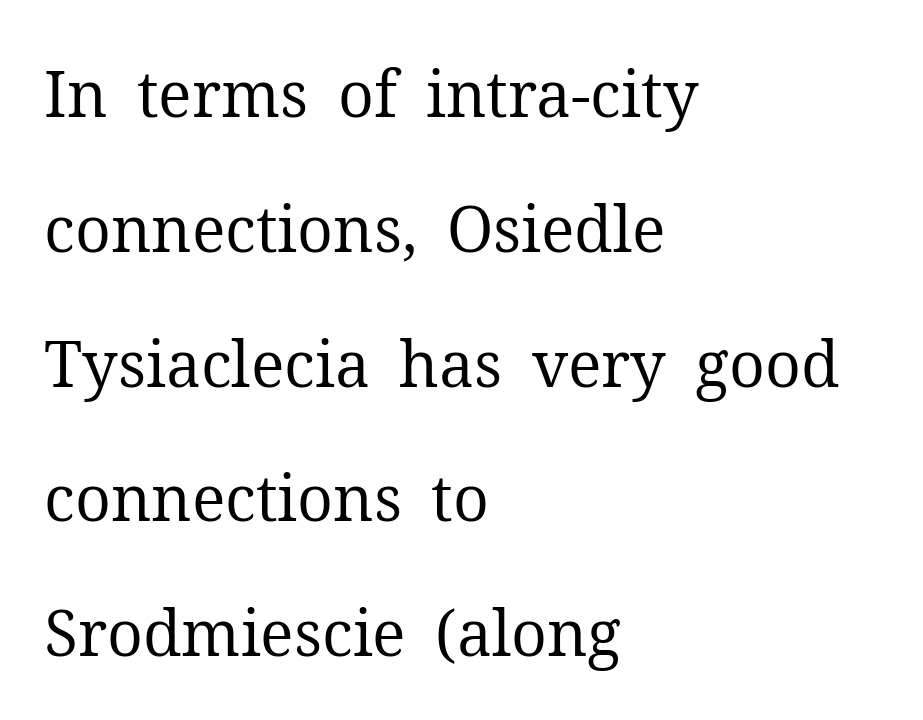
The image shows 63 px regular-weight serif type, upright; set left-aligned, loose line spacing (2.14x), normal letter spacing, not underlined; medium stroke contrast and a medium x-height.
